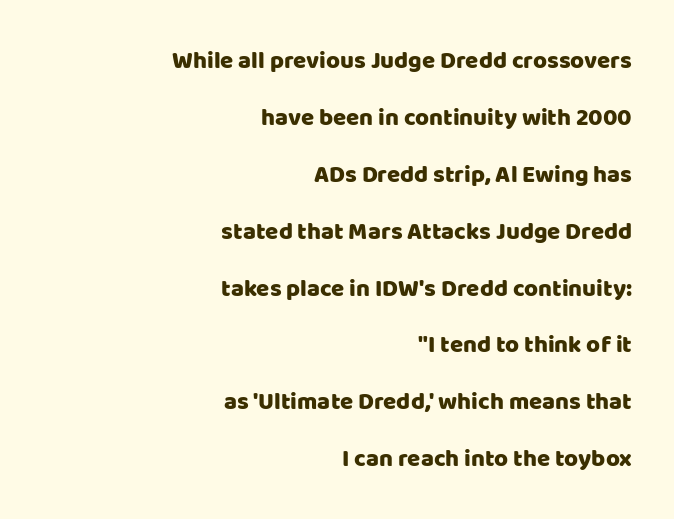
The space directly below the letters is spotless. Words appear dense and cohesive because spacing is normal. One glance says open: line gaps are wider than usual. Which margin do the lines hug? The right one — the left edge is uneven.
